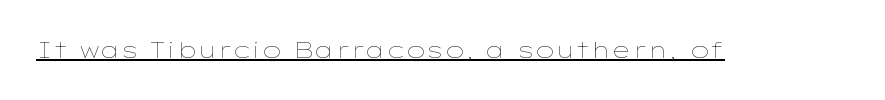
The image shows 22 px text type, upright; set normal letter spacing, underlined.
